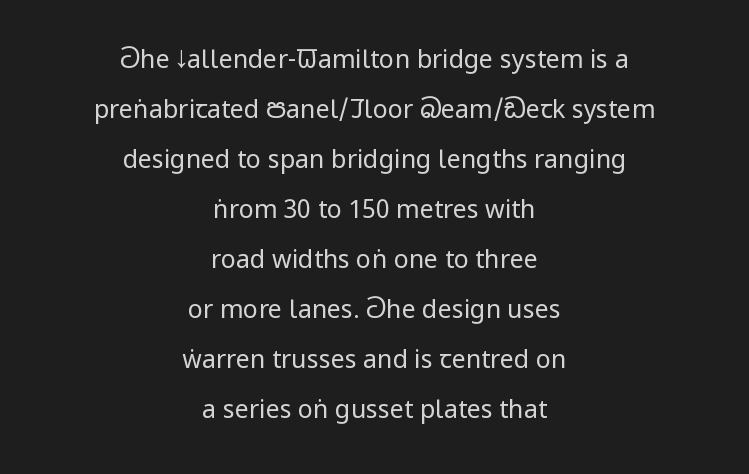
The image shows 25 px text type, upright; set centered, loose line spacing (2.0x), normal letter spacing, not underlined.
